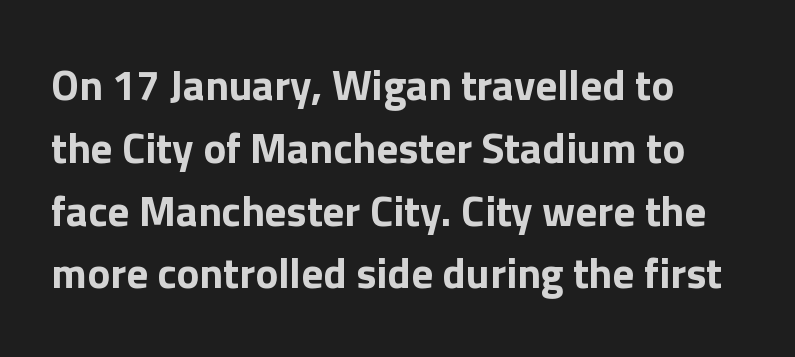
{"serif": "no", "italic": "no", "bold": "yes", "weight": "bold", "width": "normal", "stroke_contrast": "low", "x_height": "medium", "monospaced": "no", "underline": "no", "align": "left", "line_spacing": "normal", "line_spacing_ratio": 1.46, "letter_spacing": "normal", "letter_spacing_em": 0.0, "glyph_px": 43}
